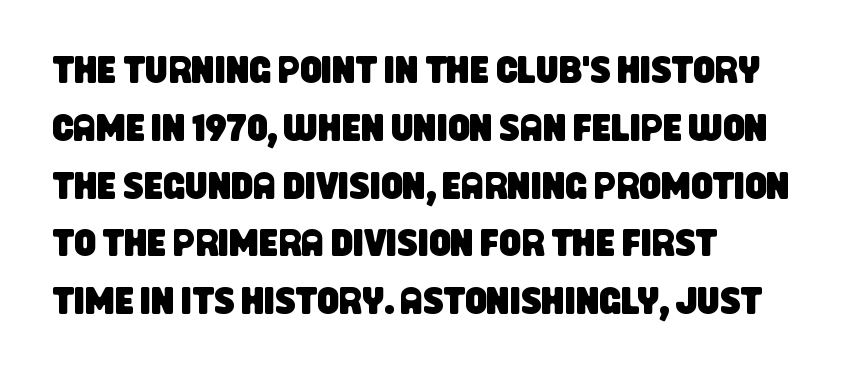
{"serif": "no", "width": "condensed", "stroke_contrast": "low", "x_height": "large", "monospaced": "no", "underline": "no", "align": "left", "line_spacing": "normal", "line_spacing_ratio": 1.52, "letter_spacing": "normal", "letter_spacing_em": 0.0, "glyph_px": 38}
